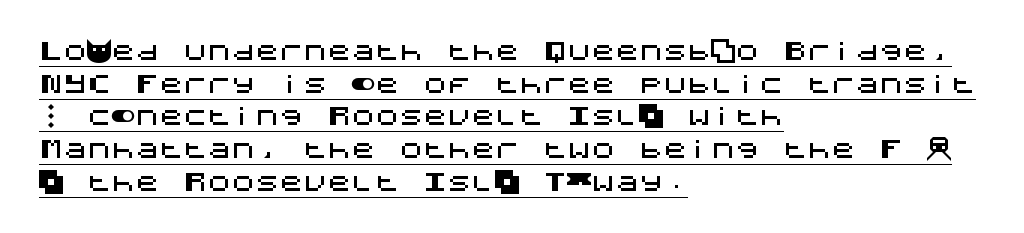
The image shows 24 px text type, upright; set left-aligned, normal line spacing (1.36x), normal letter spacing, underlined.
